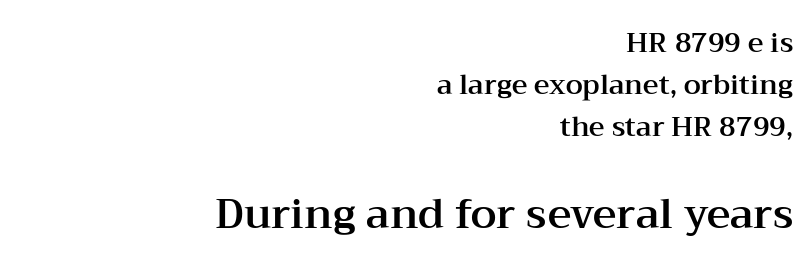
The image shows 41 px wide serif type, upright; set right-aligned, normal line spacing (1.56x), normal letter spacing, not underlined; the second (bottom) block is 1.52x larger; medium stroke contrast and a medium x-height.
